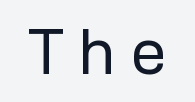
The image shows 64 px regular-weight sans-serif type, upright; set unusually wide letter spacing (+0.24 em), not underlined; low stroke contrast and a medium x-height.
